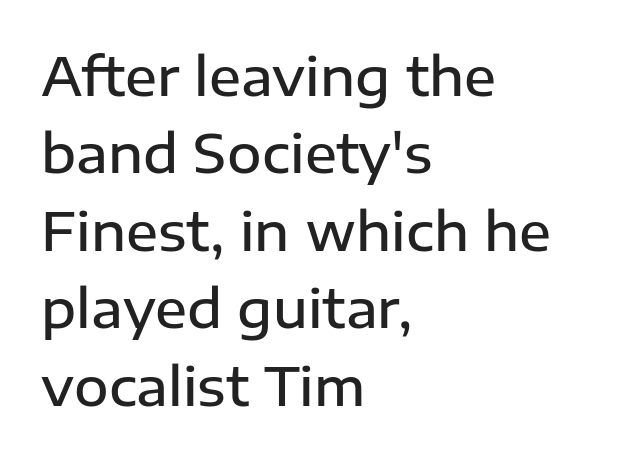
The image shows 53 px semibold sans-serif type, upright; set left-aligned, normal line spacing (1.46x), normal letter spacing, not underlined; low stroke contrast and a medium x-height.
